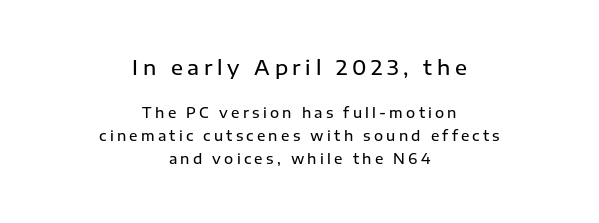
The image shows 20 px text type, upright; set centered, normal line spacing (1.65x), unusually wide letter spacing (+0.23 em), not underlined; the first (top) block is 1.43x larger.
